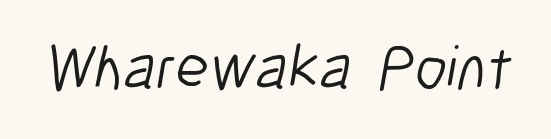
Is this a heavy cut? Hardly; it is regular or lighter. Quick note: underline off. What kind of face is this? One without serifs — a sans. Does extra space separate the letters? No, they use regular spacing. Think of a printed novel: that variable character pitch is what you see here.
